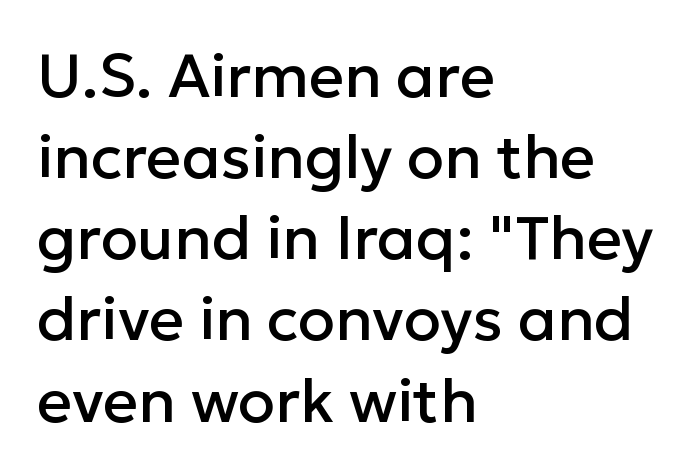
The image shows 61 px sans-serif type, upright; set left-aligned, normal line spacing (1.33x), normal letter spacing, not underlined; low stroke contrast and a medium x-height.
